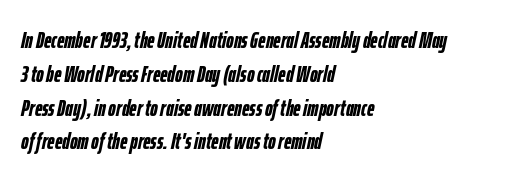
Every letter is thick-stroked: bold, no question. Rule under the text: the space is simply empty. Line spacing here is normal. The paragraph has a hard left edge and a soft right edge.
